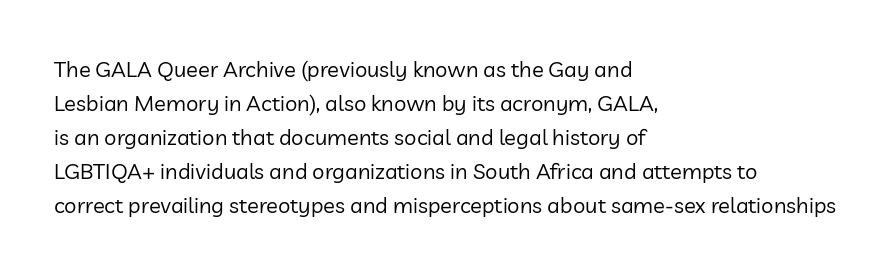
Q: Is the text bold? A: No.
Q: Is the text italic (slanted)? A: No, it is upright.
Q: Is the text underlined? A: No.
Q: How is the paragraph aligned? A: Left-aligned.
Q: Is the spacing between letters normal or unusually wide? A: Normal.
Q: Is the spacing between lines tight, normal or loose? A: Normal.
